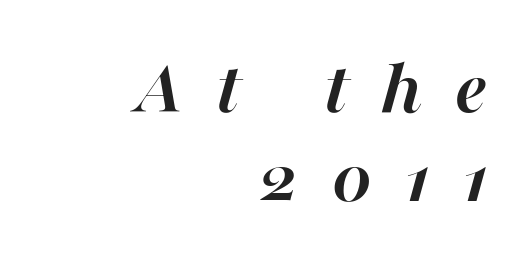
The image shows 78 px semibold type, italic (leaning right); set right-aligned, tight line spacing (1.14x), unusually wide letter spacing (+0.42 em), not underlined; high stroke contrast and a medium x-height.
